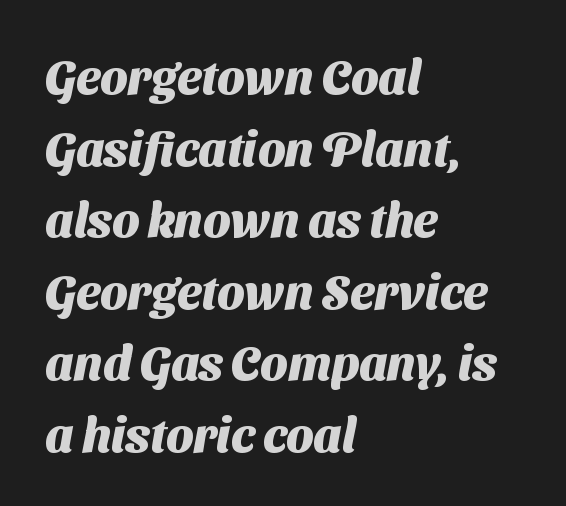
The rendering uses natural spacing where letterforms have individual widths. Nope, no serifs anywhere on these letters. The typesetter chose a ragged-right arrangement here. Baseline-to-baseline distance is the conventional proportion of letter height. The space beneath each line is pristine and unruled.
